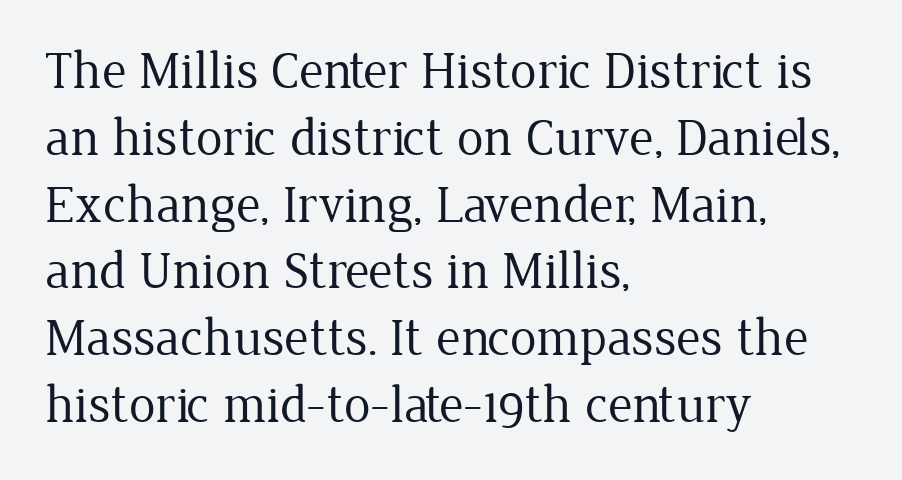
Q: Is the text bold? A: No.
Q: Is the text italic (slanted)? A: No, it is upright.
Q: Is the typeface a serif or a sans-serif typeface? A: Serif.
Q: Is the text underlined? A: No.
Q: How is the paragraph aligned? A: Left-aligned.
Q: Is the spacing between letters normal or unusually wide? A: Normal.
Q: Is the spacing between lines tight, normal or loose? A: Normal.
Q: Width (condensed, normal, or wide)? A: Normal.
Q: Stroke contrast? A: Low.
Q: x-height? A: Medium.
Q: Monospaced? A: No.
